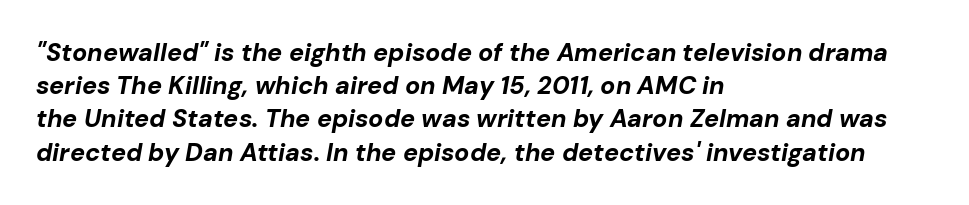
Where is the straight margin? On the left. If you measured baseline to baseline, you'd find a middling distance. The letterforms sit shoulder to shoulder at normal distance. These words are printed bold, with thick strokes throughout. Style check: oblique. The specimen omits any rule beneath the text block's lines.
